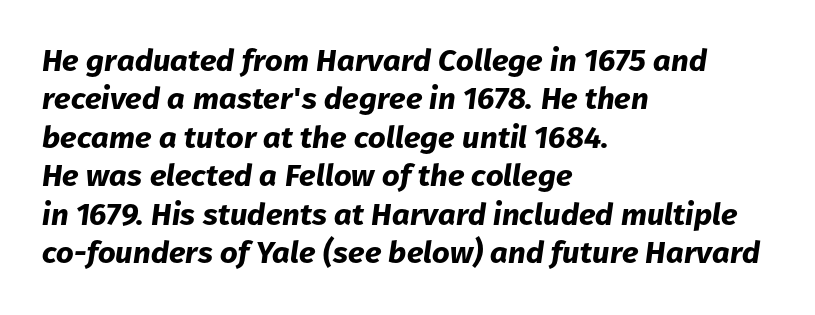
Quick note: italic. Character widths vary here, with narrow letters taking less room than wide ones. Heavy, bold letterforms. The paragraph has a hard left edge and a soft right edge. The specimen omits any rule beneath the text block's lines. These lines keep a tight, regular rhythm from letter to letter.
